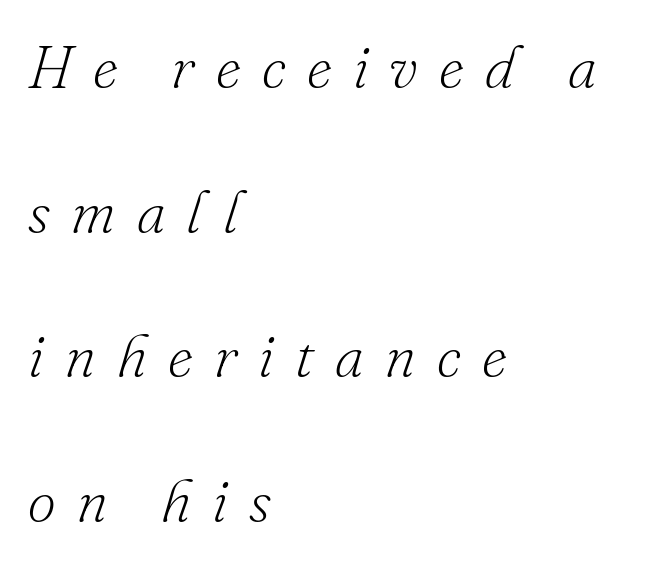
The paragraph shown leans on its left margin. Note the varied advance widths — an 'i' is clearly narrower than an 'm'. Reading down the column, the eye jumps a long way to each next line. Think standard paragraph weight, or any step lighter than that. Unmarked baselines from the first word to the last. Substantial extra tracking has been applied to these lines.
